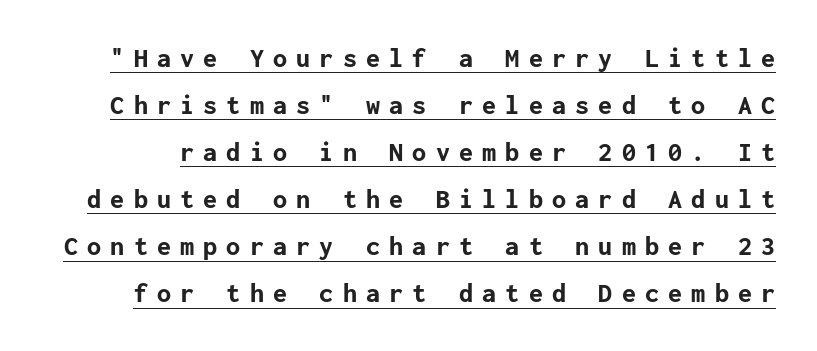
{"serif": "no", "italic": "no", "bold": "yes", "weight": "bold", "width": "normal", "stroke_contrast": "low", "x_height": "medium", "underline": "yes", "line_spacing": "normal", "line_spacing_ratio": 1.68, "letter_spacing": "wide", "letter_spacing_em": 0.33, "glyph_px": 28}
